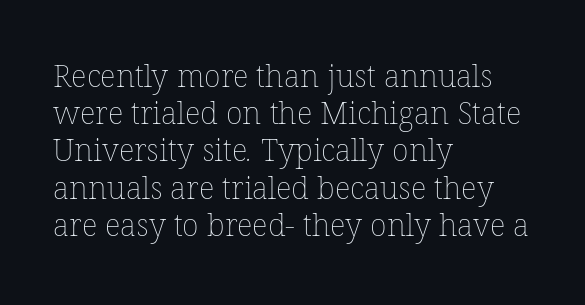
The image shows 31 px thin type; set left-aligned, line spacing 1.2x, normal letter spacing, not underlined; low stroke contrast and a medium x-height.
